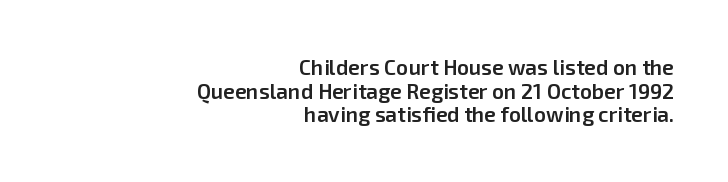
{"italic": "no", "bold": "semi", "underline": "no", "align": "right", "line_spacing": "tight", "line_spacing_ratio": 1.13, "letter_spacing": "normal", "letter_spacing_em": 0.0, "glyph_px": 21}
